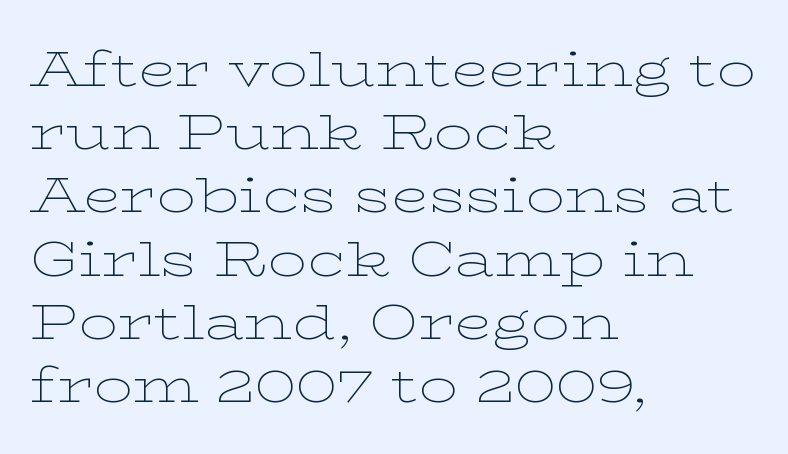
{"serif": "yes", "italic": "no", "bold": "no", "weight": "thin", "width": "wide", "stroke_contrast": "low", "x_height": "medium", "monospaced": "no", "underline": "no", "align": "left", "line_spacing": "normal", "line_spacing_ratio": 1.29, "letter_spacing": "normal", "letter_spacing_em": 0.0, "glyph_px": 49}
